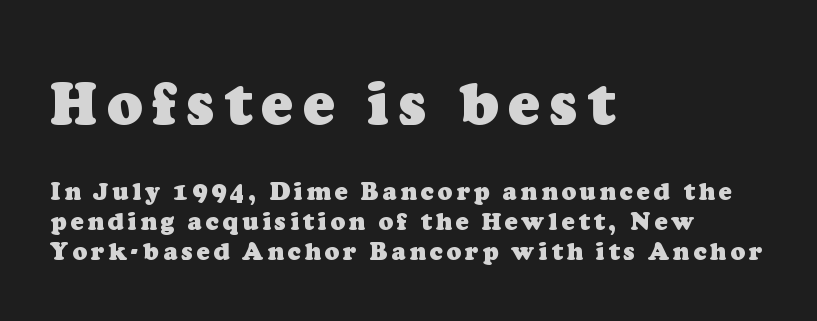
{"serif": "yes", "bold": "yes", "weight": "heavy", "width": "normal", "stroke_contrast": "low", "x_height": "medium", "monospaced": "no", "underline": "no", "align": "left", "line_spacing_ratio": 1.24, "larger_block": "first", "size_ratio": 2.46, "glyph_px": 59}
